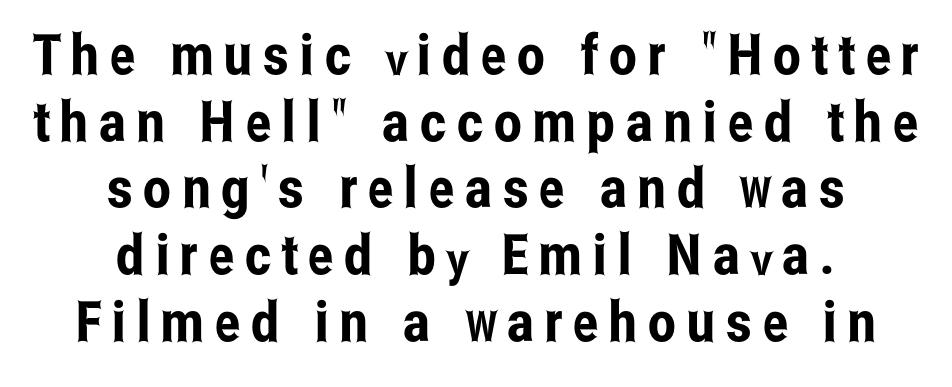
Q: Is the text italic (slanted)? A: No, it is upright.
Q: Is the typeface a serif or a sans-serif typeface? A: Sans-serif.
Q: Is the text underlined? A: No.
Q: How is the paragraph aligned? A: Centered.
Q: Width (condensed, normal, or wide)? A: Condensed.
Q: Stroke contrast? A: Low.
Q: x-height? A: Medium.
Q: Monospaced? A: No.
